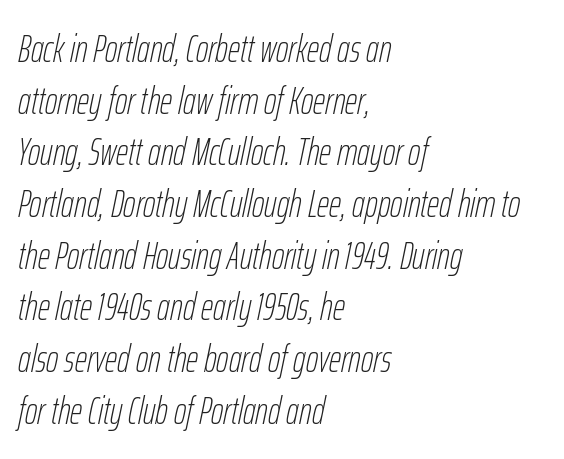
Q: Is the text bold? A: No.
Q: Is the text italic (slanted)? A: Yes, it leans right by about 12 degrees.
Q: Is the text underlined? A: No.
Q: How is the paragraph aligned? A: Left-aligned.
Q: Is the spacing between letters normal or unusually wide? A: Normal.
Q: Is the spacing between lines tight, normal or loose? A: Normal.
Q: Width (condensed, normal, or wide)? A: Condensed.
Q: Stroke contrast? A: Low.
Q: x-height? A: Medium.
Q: Monospaced? A: No.
